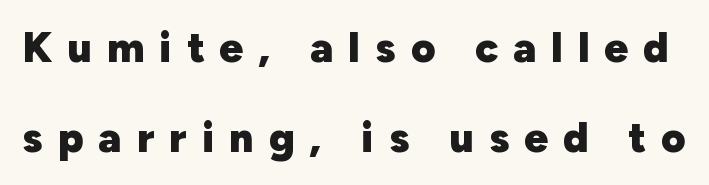
{"serif": "no", "italic": "no", "bold": "yes", "weight": "heavy", "width": "normal", "stroke_contrast": "low", "x_height": "medium", "monospaced": "no", "underline": "no", "line_spacing": "loose", "line_spacing_ratio": 2.14, "letter_spacing": "wide", "letter_spacing_em": 0.36, "glyph_px": 42}
